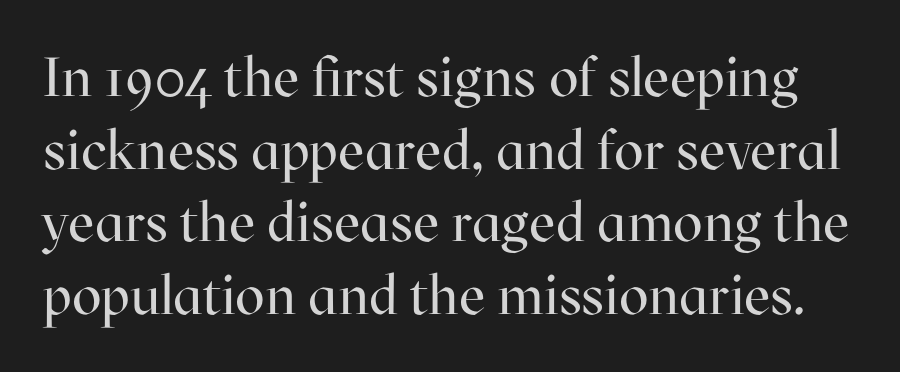
{"serif": "yes", "italic": "no", "bold": "no", "weight": "regular", "width": "normal", "stroke_contrast": "high", "x_height": "medium", "monospaced": "no", "underline": "no", "line_spacing": "normal", "line_spacing_ratio": 1.32, "letter_spacing": "normal", "letter_spacing_em": 0.0, "glyph_px": 55}
